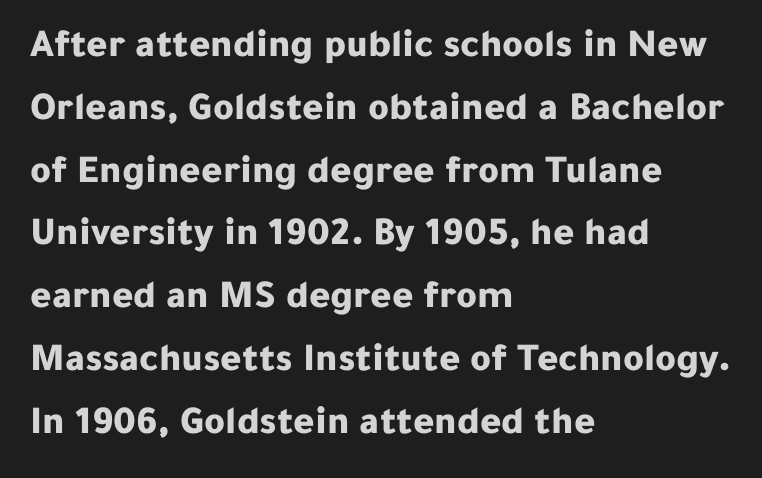
The image shows 40 px bold sans-serif type, upright; set left-aligned, normal line spacing (1.57x), normal letter spacing, not underlined; low stroke contrast and a medium x-height.
